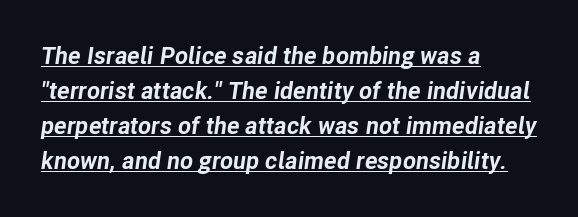
Q: Is the text bold? A: Yes.
Q: Is the text italic (slanted)? A: Yes, it leans right by about 8 degrees.
Q: Is the text underlined? A: Yes.
Q: How is the paragraph aligned? A: Left-aligned.
Q: Is the spacing between letters normal or unusually wide? A: Normal.
Q: Is the spacing between lines tight, normal or loose? A: Normal.
